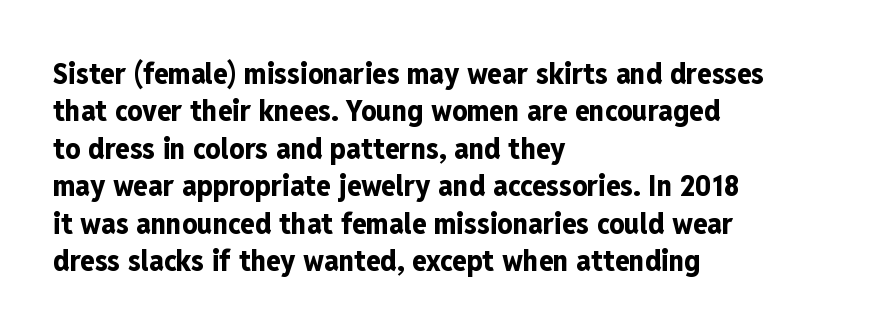
{"serif": "no", "italic": "no", "bold": "yes", "weight": "bold", "width": "condensed", "stroke_contrast": "low", "x_height": "medium", "monospaced": "no", "underline": "no", "align": "left", "line_spacing": "normal", "line_spacing_ratio": 1.25, "letter_spacing": "normal", "letter_spacing_em": 0.0, "glyph_px": 30}
